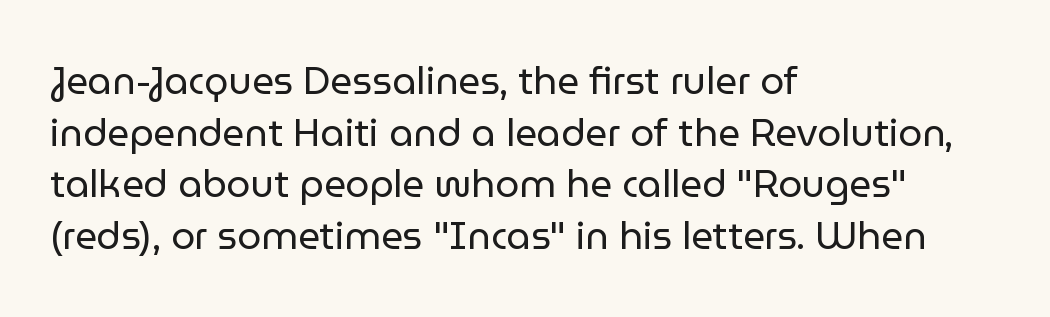
Q: Is the text bold? A: No.
Q: Is the text italic (slanted)? A: No, it is upright.
Q: Is the typeface a serif or a sans-serif typeface? A: Sans-serif.
Q: Is the text underlined? A: No.
Q: How is the paragraph aligned? A: Left-aligned.
Q: Is the spacing between letters normal or unusually wide? A: Normal.
Q: Is the spacing between lines tight, normal or loose? A: Normal.
Q: Width (condensed, normal, or wide)? A: Normal.
Q: Stroke contrast? A: Low.
Q: x-height? A: Medium.
Q: Monospaced? A: No.
